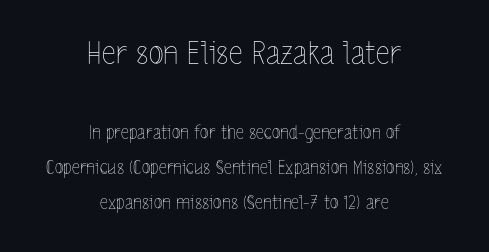
{"italic": "no", "bold": "no", "weight": "thin", "width": "condensed", "x_height": "medium", "monospaced": "no", "underline": "no", "align": "center", "line_spacing": "loose", "line_spacing_ratio": 1.94, "letter_spacing": "normal", "letter_spacing_em": 0.0, "larger_block": "first", "size_ratio": 1.72, "glyph_px": 31}
